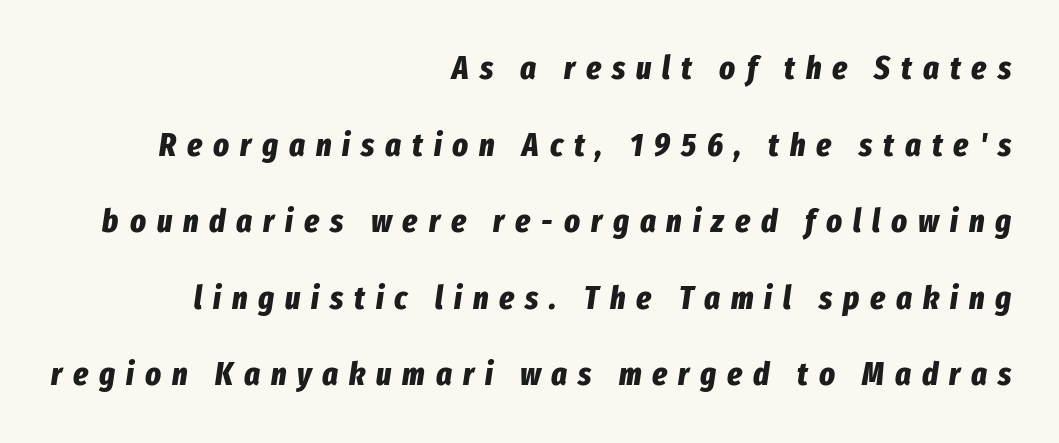
The typesetting leans heavy: a genuine bold. Varying glyph widths throughout — classic text-font behaviour. Typeset ragged left — the right edge is the straight one. Widely set lines give the paragraph a tall, airy silhouette. Yep, that's italic — everything's leaning. Spacing between characters has been opened up far beyond the box default.
